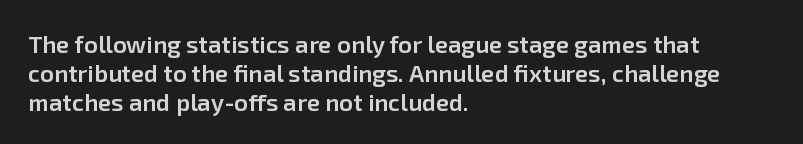
{"italic": "no", "bold": "semi", "underline": "no", "align": "left", "line_spacing_ratio": 1.2, "letter_spacing": "normal", "letter_spacing_em": 0.0, "glyph_px": 24}
